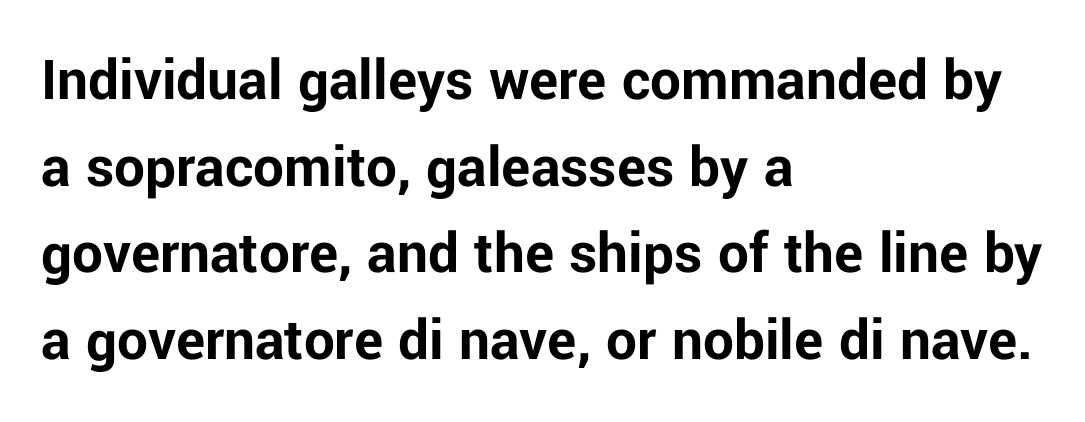
{"serif": "no", "italic": "no", "bold": "yes", "weight": "bold", "width": "normal", "stroke_contrast": "low", "x_height": "medium", "monospaced": "no", "underline": "no", "align": "left", "line_spacing": "normal", "line_spacing_ratio": 1.42, "letter_spacing": "normal", "letter_spacing_em": 0.0, "glyph_px": 61}
